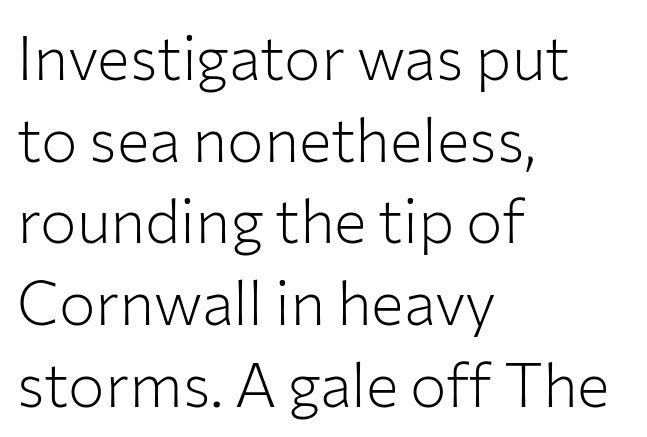
The image shows 61 px light sans-serif type, upright; set left-aligned, normal line spacing (1.34x), normal letter spacing, not underlined; low stroke contrast and a medium x-height.
